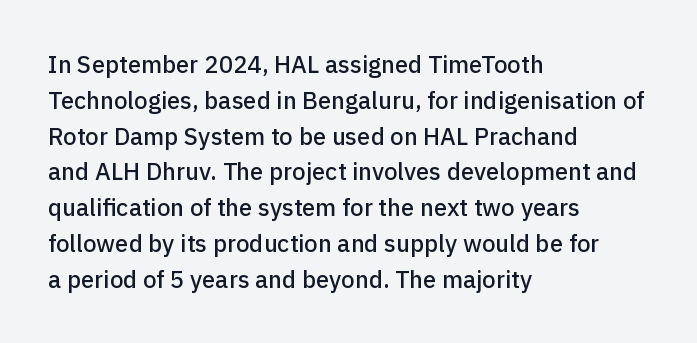
The image shows 24 px text type, upright; set left-aligned, normal line spacing (1.49x), normal letter spacing, not underlined.
